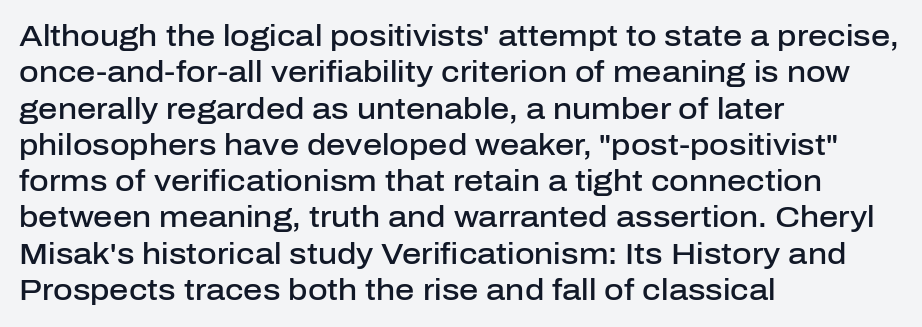
The image shows 30 px semibold sans-serif type, upright; set left-aligned, line spacing 1.21x, normal letter spacing, not underlined; low stroke contrast and a medium x-height.
